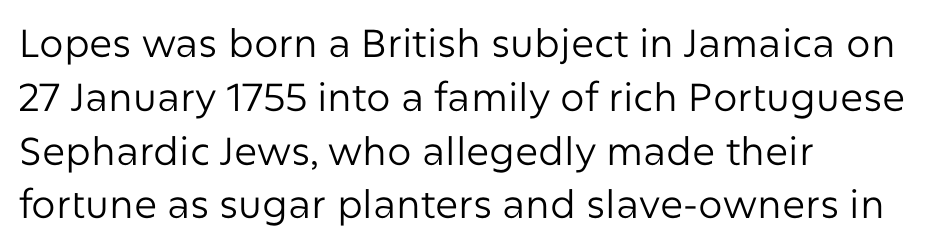
Baseline-to-baseline distance is the conventional proportion of letter height. Every row of glyphs begins at an identical x-position on the left. Nothing sits at the stroke ends, so this counts as sans-serif. The space directly below the letters is spotless. In terms of letterspacing, this is plain default setting.
